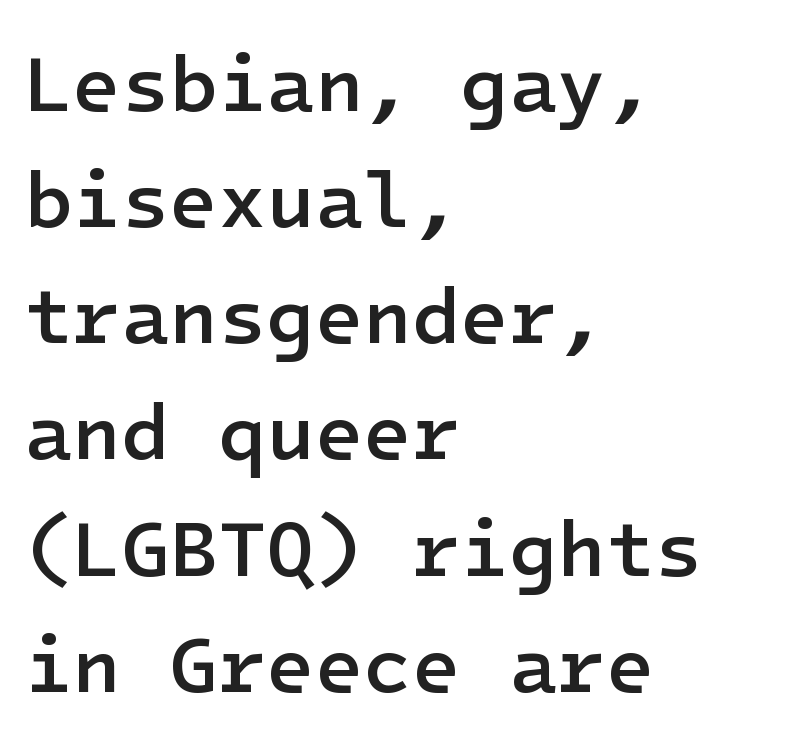
{"serif": "no", "italic": "no", "bold": "semi", "weight": "semibold", "width": "normal", "stroke_contrast": "low", "x_height": "medium", "underline": "no", "align": "left", "line_spacing": "normal", "line_spacing_ratio": 1.47, "letter_spacing": "normal", "letter_spacing_em": 0.0, "glyph_px": 79}
